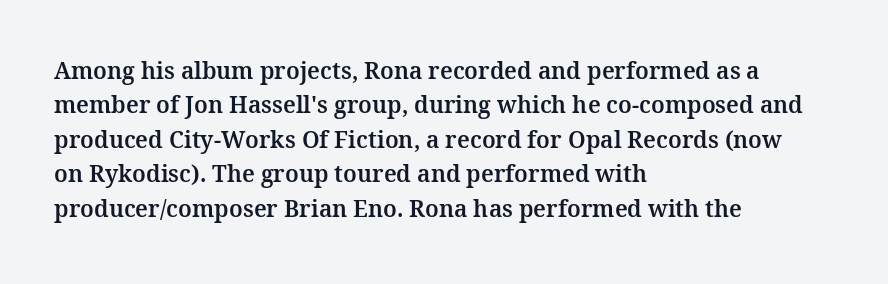
{"italic": "no", "underline": "no", "align": "left", "line_spacing": "normal", "line_spacing_ratio": 1.5, "letter_spacing": "normal", "letter_spacing_em": 0.0, "glyph_px": 23}
